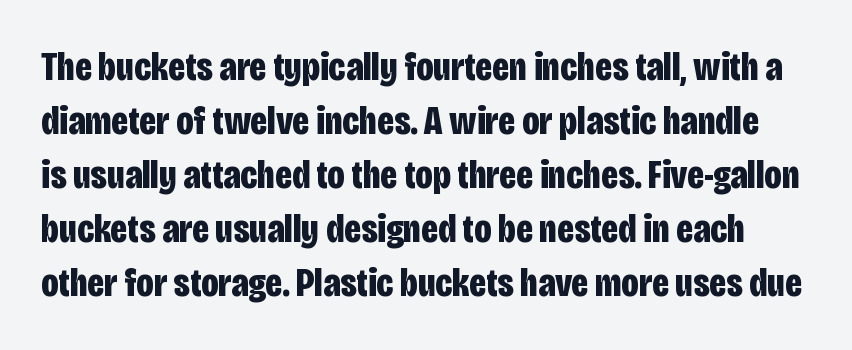
Honestly, the row spacing looks completely unremarkable. Notice how thick the strokes are: this is what a full bold looks like. A typesetter would label this face a sans. Character widths vary here, with narrow letters taking less room than wide ones.
